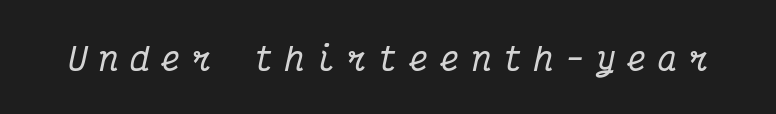
The glyphs are unaccompanied by any horizontal stroke below them. The text carries the slant typical of an italic or oblique font. Observe the wide spacing: letters keep a clear distance from each other. Is this a fixed-width face? Yes — each glyph sits in an identical cell. Stroke terminals: seriffed.
